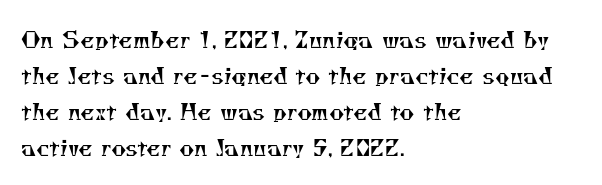
{"bold": "no", "underline": "no", "align": "left", "line_spacing": "normal", "line_spacing_ratio": 1.57, "letter_spacing": "normal", "letter_spacing_em": 0.0, "glyph_px": 23}
